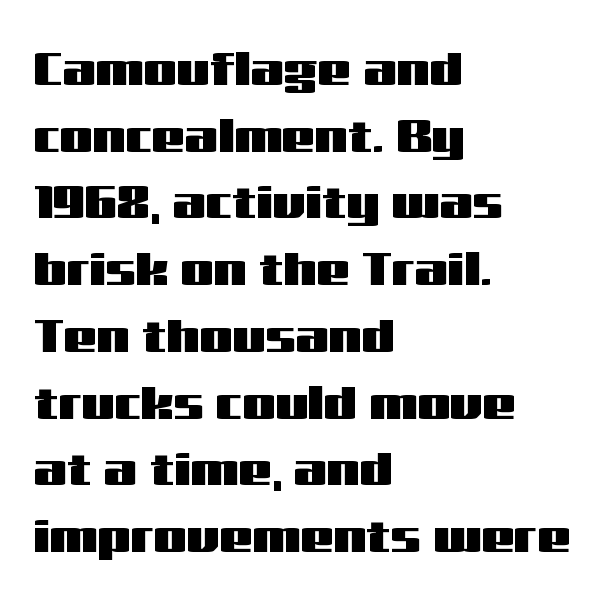
{"serif": "no", "italic": "no", "width": "wide", "stroke_contrast": "medium", "x_height": "medium", "monospaced": "no", "underline": "no", "align": "left", "line_spacing": "normal", "line_spacing_ratio": 1.42, "letter_spacing": "normal", "letter_spacing_em": 0.0, "glyph_px": 47}
